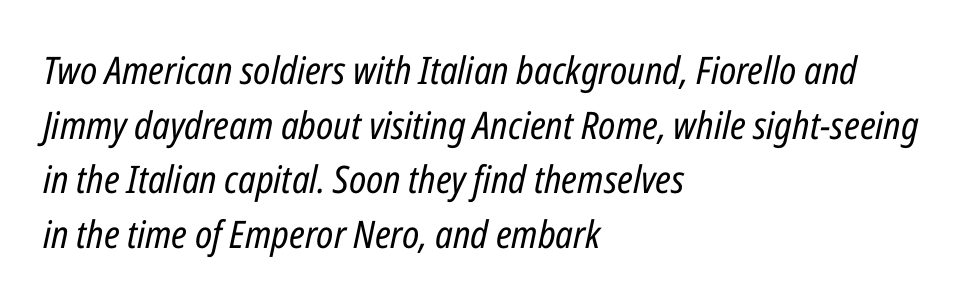
{"italic": "yes", "lean": "right", "slant_degrees": 12, "bold": "no", "weight": "regular", "width": "condensed", "stroke_contrast": "low", "x_height": "medium", "monospaced": "no", "underline": "no", "align": "left", "line_spacing": "normal", "line_spacing_ratio": 1.44, "letter_spacing": "normal", "letter_spacing_em": 0.0, "glyph_px": 38}
